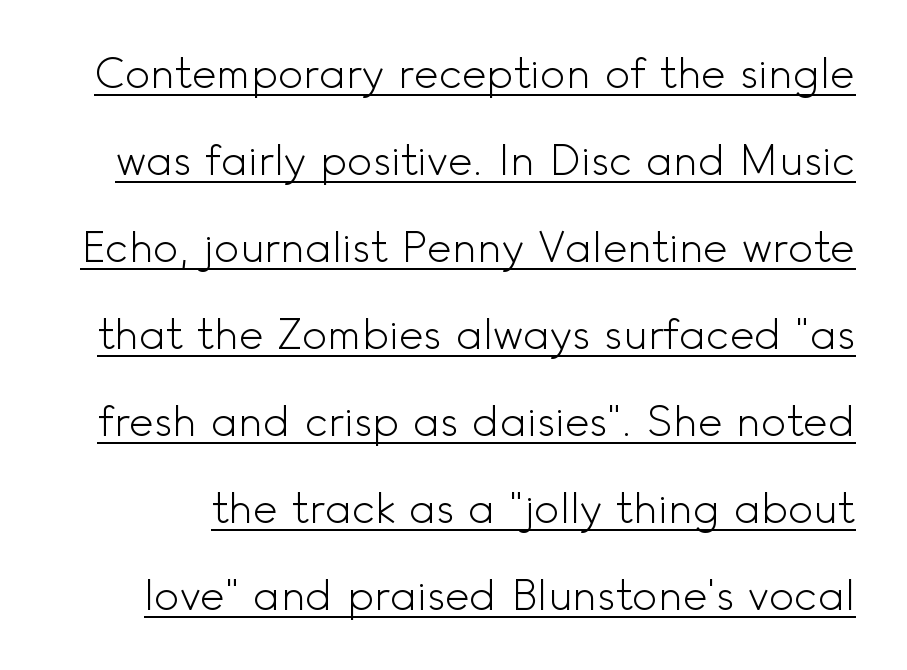
{"serif": "no", "italic": "no", "bold": "no", "weight": "light", "width": "normal", "x_height": "small", "monospaced": "no", "underline": "yes", "line_spacing": "loose", "line_spacing_ratio": 2.07, "letter_spacing": "normal", "letter_spacing_em": 0.0, "glyph_px": 42}
